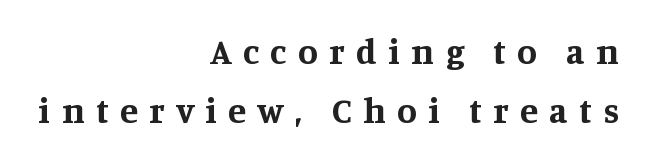
{"serif": "yes", "italic": "no", "bold": "yes", "weight": "bold", "width": "normal", "stroke_contrast": "medium", "x_height": "large", "monospaced": "no", "underline": "no", "align": "right", "line_spacing": "normal", "line_spacing_ratio": 1.64, "letter_spacing": "wide", "letter_spacing_em": 0.32, "glyph_px": 36}
